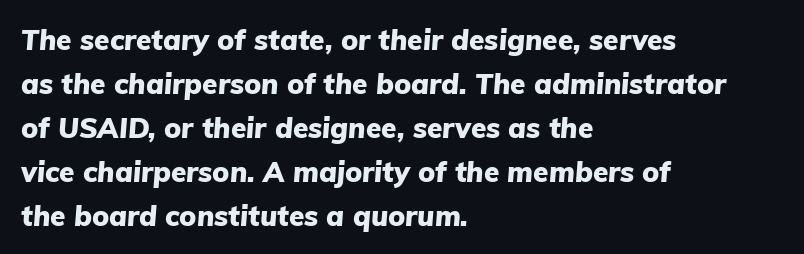
Q: Is the text bold? A: Yes.
Q: Is the text italic (slanted)? A: Yes, it leans right by about 5 degrees.
Q: Is the text underlined? A: No.
Q: How is the paragraph aligned? A: Left-aligned.
Q: Is the spacing between letters normal or unusually wide? A: Normal.
Q: Is the spacing between lines tight, normal or loose? A: Normal.
Q: Width (condensed, normal, or wide)? A: Normal.
Q: Stroke contrast? A: Low.
Q: x-height? A: Medium.
Q: Monospaced? A: No.
